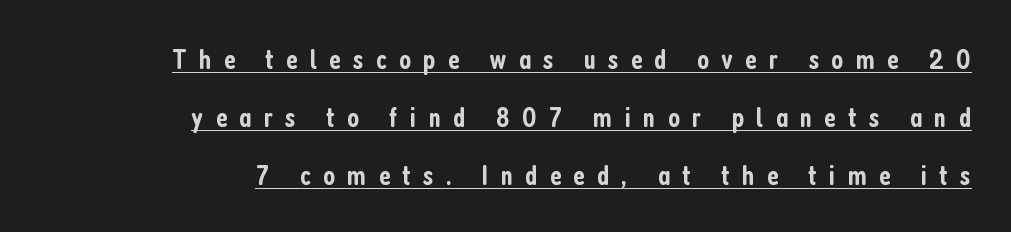
The image shows 29 px semibold, condensed sans-serif type, upright; set right-aligned, loose line spacing (2.0x), unusually wide letter spacing (+0.42 em), underlined; low stroke contrast and a medium x-height.
